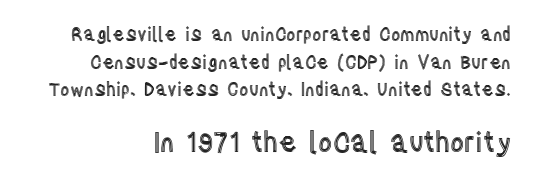
{"italic": "no", "underline": "no", "align": "right", "line_spacing": "normal", "line_spacing_ratio": 1.53, "letter_spacing": "normal", "letter_spacing_em": 0.0, "larger_block": "second", "size_ratio": 1.5, "glyph_px": 27}
